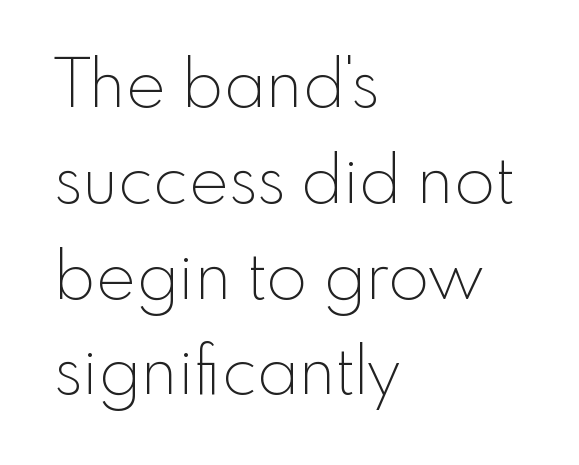
The image shows 67 px thin sans-serif type, upright; set left-aligned, normal line spacing (1.43x), normal letter spacing, not underlined; a small x-height.
